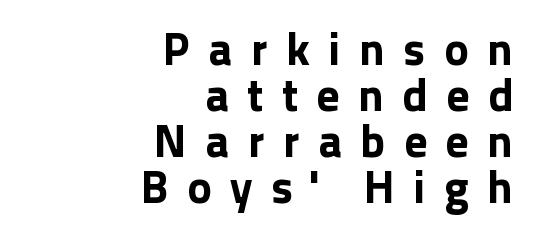
Students, note that the glyphs here are deliberately spaced far apart. Each new line begins almost immediately beneath the previous one. Does the lettering tilt? It doesn't — this is upright. The face used here is proportionally spaced, like ordinary book or web type.
